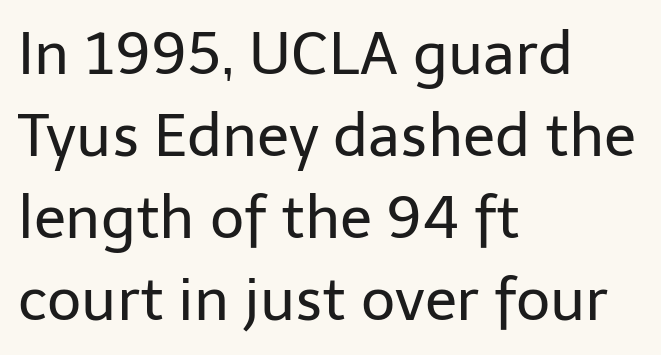
The image shows 59 px regular-weight sans-serif type, upright; set left-aligned, normal line spacing (1.39x), normal letter spacing, not underlined; low stroke contrast and a medium x-height.
